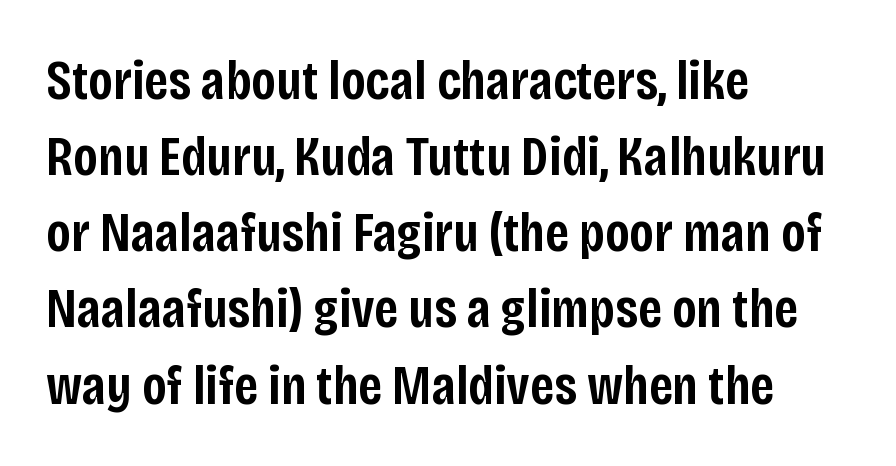
{"serif": "no", "italic": "no", "bold": "semi", "weight": "semibold", "width": "condensed", "stroke_contrast": "low", "x_height": "large", "monospaced": "no", "underline": "no", "align": "left", "line_spacing": "normal", "line_spacing_ratio": 1.36, "letter_spacing": "normal", "letter_spacing_em": 0.0, "glyph_px": 56}
